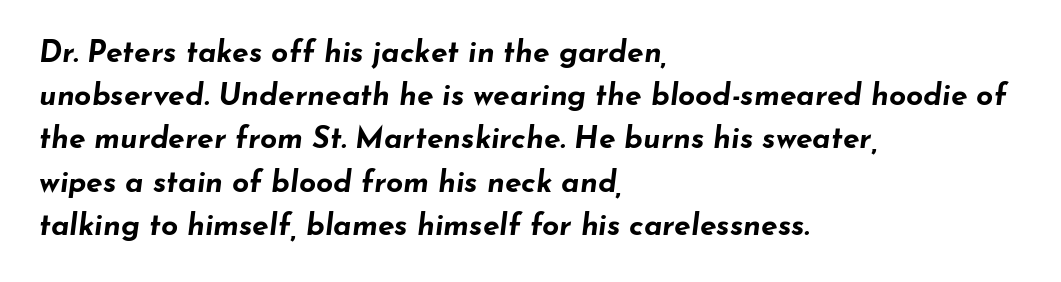
{"italic": "yes", "lean": "right", "slant_degrees": 7, "bold": "yes", "weight": "bold", "width": "wide", "stroke_contrast": "low", "x_height": "small", "monospaced": "no", "underline": "no", "align": "left", "line_spacing": "normal", "line_spacing_ratio": 1.44, "letter_spacing": "normal", "letter_spacing_em": 0.0, "glyph_px": 30}
